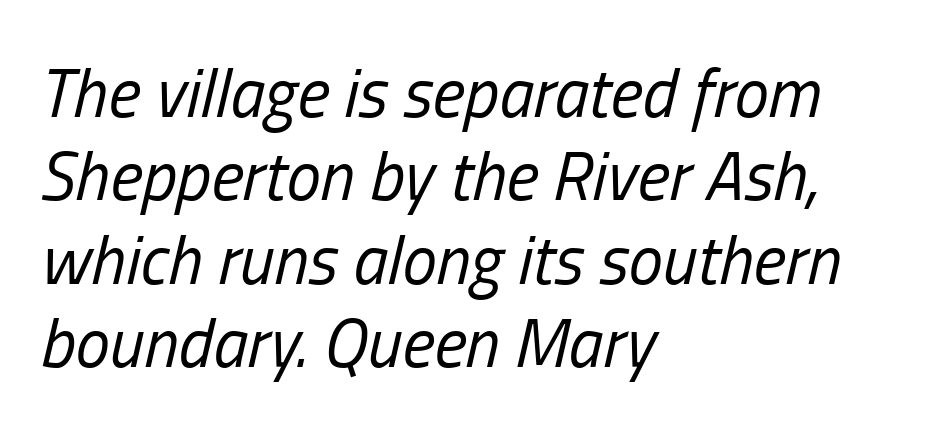
{"italic": "yes", "lean": "right", "slant_degrees": 13, "bold": "no", "weight": "regular", "width": "condensed", "stroke_contrast": "low", "x_height": "medium", "monospaced": "no", "underline": "no", "align": "left", "line_spacing_ratio": 1.21, "letter_spacing": "normal", "letter_spacing_em": 0.0, "glyph_px": 69}
